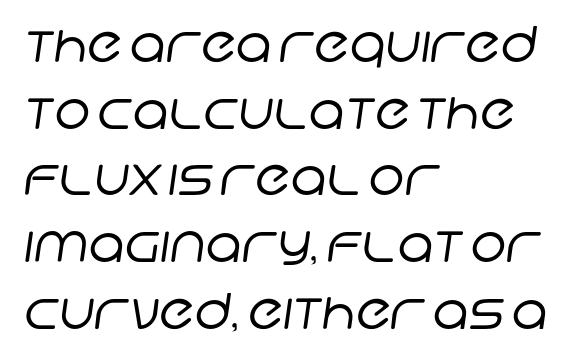
The image shows 49 px regular-weight sans-serif type; set left-aligned, normal line spacing (1.36x), normal letter spacing, not underlined; low stroke contrast and a large x-height.
